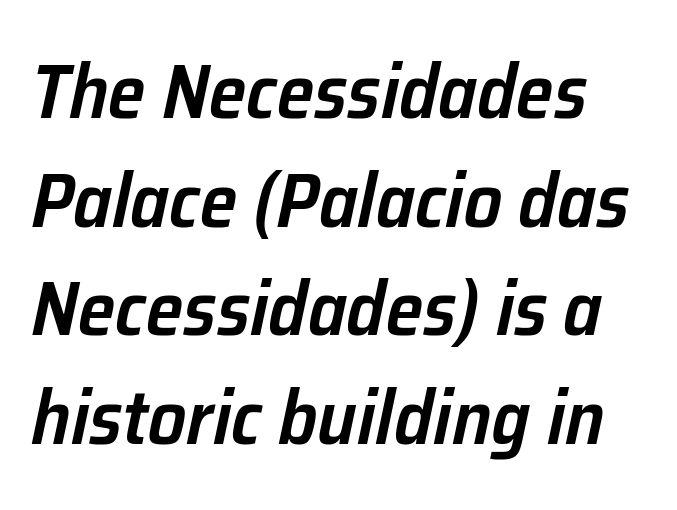
Q: Is the text bold? A: Semi-bold.
Q: Is the text italic (slanted)? A: Yes, it leans right by about 12 degrees.
Q: Is the text underlined? A: No.
Q: Is the spacing between letters normal or unusually wide? A: Normal.
Q: Is the spacing between lines tight, normal or loose? A: Normal.
Q: Width (condensed, normal, or wide)? A: Normal.
Q: Stroke contrast? A: Low.
Q: x-height? A: Medium.
Q: Monospaced? A: No.
